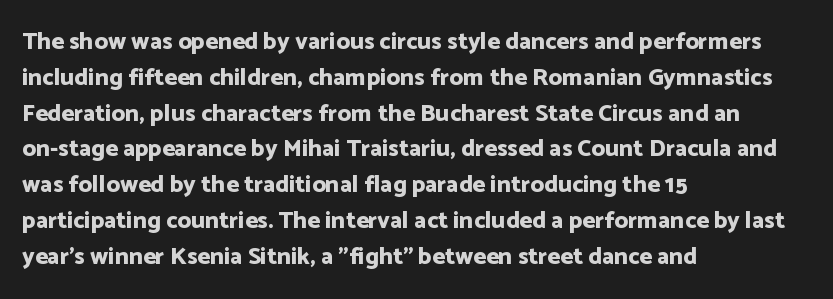
Q: Is the text bold? A: Yes.
Q: Is the text italic (slanted)? A: No, it is upright.
Q: Is the text underlined? A: No.
Q: How is the paragraph aligned? A: Left-aligned.
Q: Is the spacing between letters normal or unusually wide? A: Normal.
Q: Is the spacing between lines tight, normal or loose? A: Normal.
